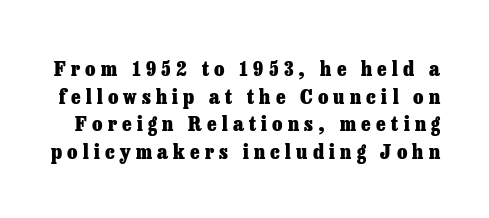
The image shows 21 px bold type, upright; set normal line spacing (1.32x), unusually wide letter spacing (+0.25 em), not underlined.
